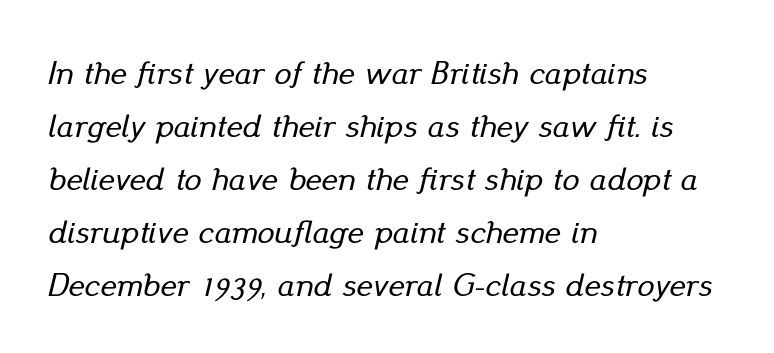
Short note: letters normally spaced. In terms of posture, this sample is oblique. Is this a fixed-width face? No — the glyphs have proportional, varying widths. Which margin do the lines hug? The left one — the right edge is uneven. Baseline-to-baseline distance is the conventional proportion of letter height.
